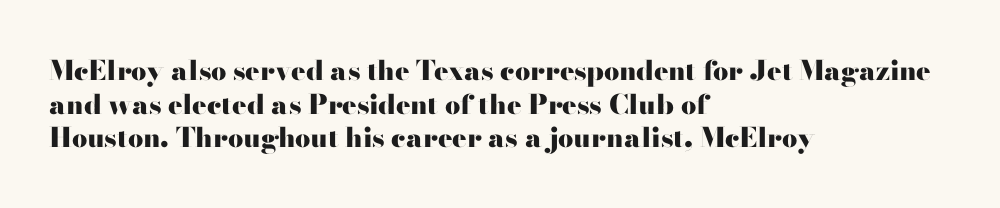
Q: Is the text bold? A: Yes.
Q: Is the text italic (slanted)? A: No, it is upright.
Q: Is the text underlined? A: No.
Q: How is the paragraph aligned? A: Left-aligned.
Q: Is the spacing between letters normal or unusually wide? A: Normal.
Q: Is the spacing between lines tight, normal or loose? A: Normal.
